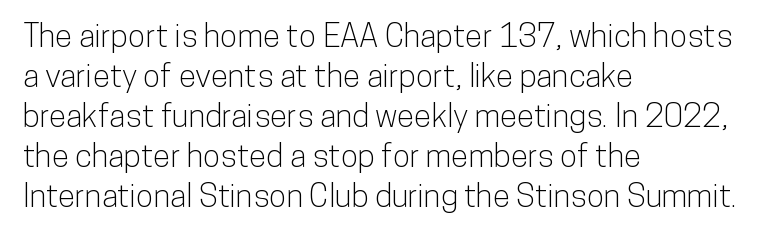
Ascenders rise straight up at ninety degrees. The space directly below the letters is spotless. In terms of letterform style, serifs are entirely absent. The face used here is proportionally spaced, like ordinary book or web type.
